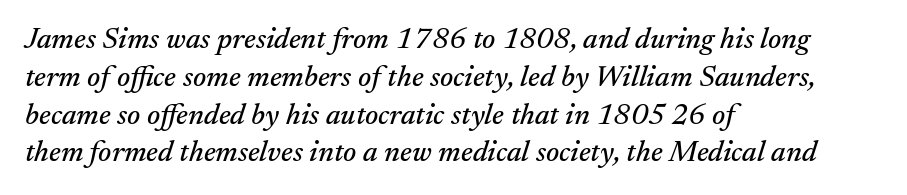
The image shows 30 px serif type, italic (leaning right); set left-aligned, normal line spacing (1.26x), normal letter spacing, not underlined; medium stroke contrast and a small x-height.
